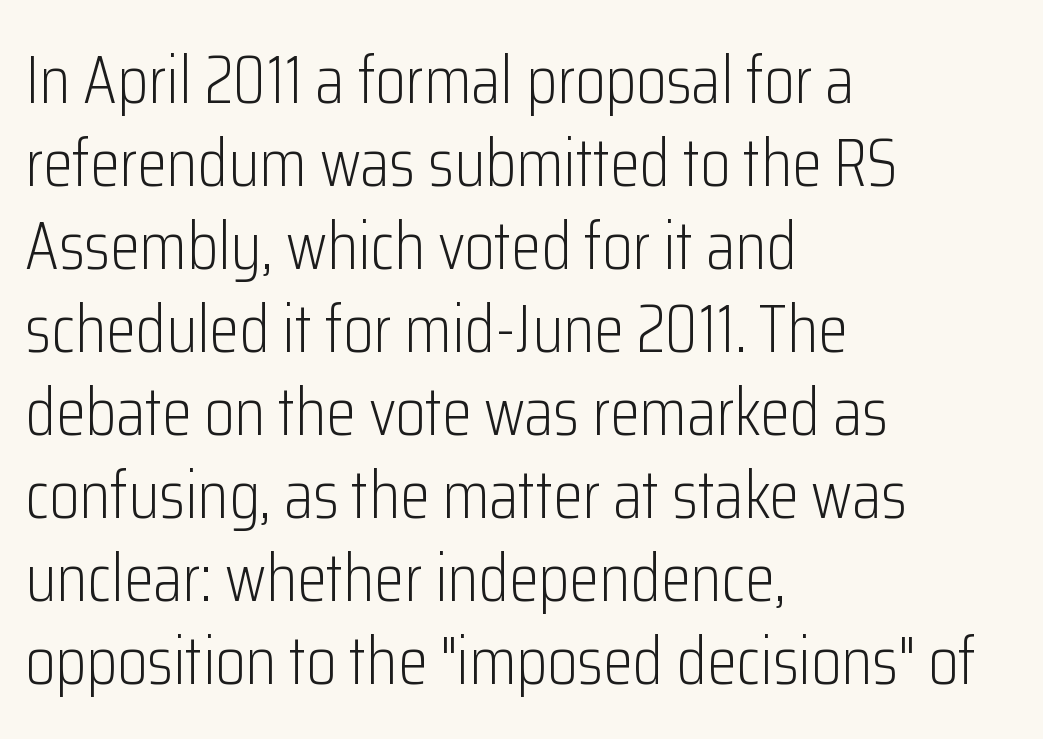
The zone under the glyphs is completely vacant. Is the block centered? No — it sits flush against the left margin. The text was rendered using a sans face with plain stroke endings. These glyphs show unthickened strokes, regular width or finer. What stands out about the letter spacing? Nothing — it is the standard amount.
